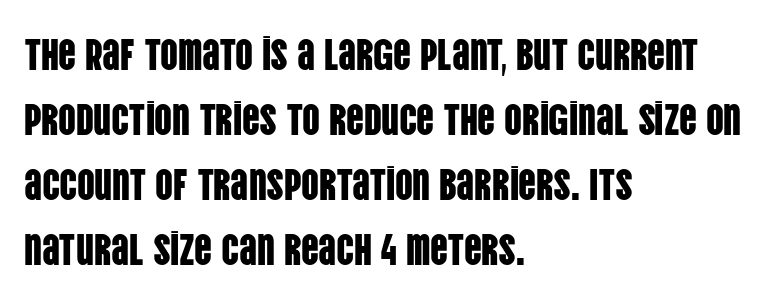
{"serif": "no", "italic": "no", "width": "condensed", "stroke_contrast": "low", "x_height": "large", "monospaced": "no", "underline": "no", "align": "left", "line_spacing": "normal", "line_spacing_ratio": 1.48, "letter_spacing": "normal", "letter_spacing_em": 0.0, "glyph_px": 44}
